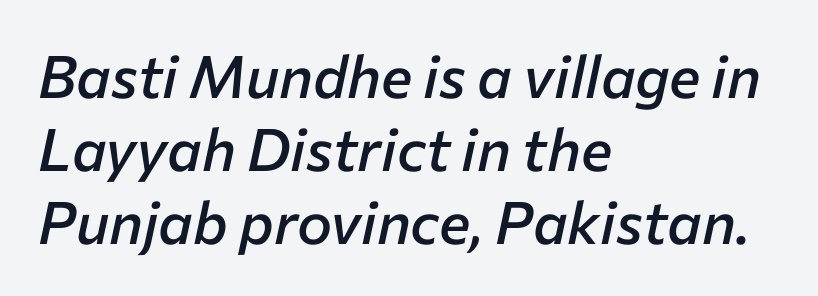
The image shows 59 px semibold type, italic (leaning right); set left-aligned, line spacing 1.24x, normal letter spacing, not underlined; low stroke contrast and a medium x-height.
